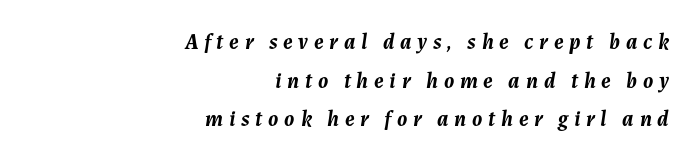
{"italic": "yes", "lean": "right", "slant_degrees": 7, "bold": "yes", "underline": "no", "align": "right", "line_spacing_ratio": 1.76, "letter_spacing": "wide", "letter_spacing_em": 0.26, "glyph_px": 22}
